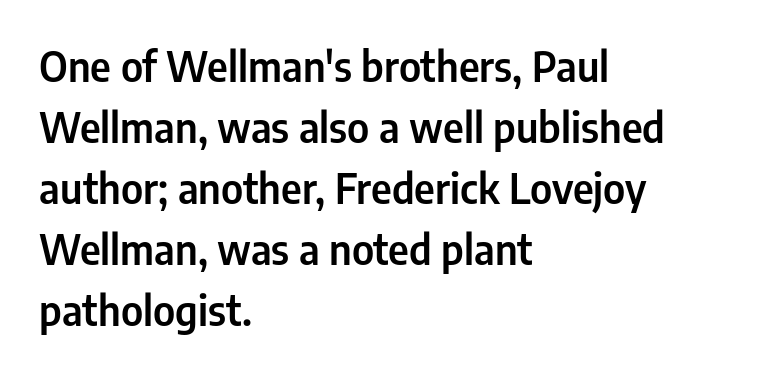
Q: Is the text italic (slanted)? A: No, it is upright.
Q: Is the typeface a serif or a sans-serif typeface? A: Sans-serif.
Q: Is the text underlined? A: No.
Q: How is the paragraph aligned? A: Left-aligned.
Q: Is the spacing between letters normal or unusually wide? A: Normal.
Q: Is the spacing between lines tight, normal or loose? A: Normal.
Q: Width (condensed, normal, or wide)? A: Condensed.
Q: Stroke contrast? A: Low.
Q: x-height? A: Medium.
Q: Monospaced? A: No.
